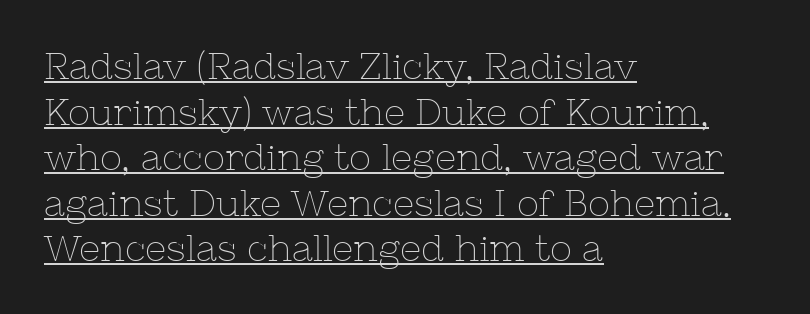
The image shows 37 px thin serif type, upright; set left-aligned, line spacing 1.23x, normal letter spacing, underlined; low stroke contrast and a medium x-height.
